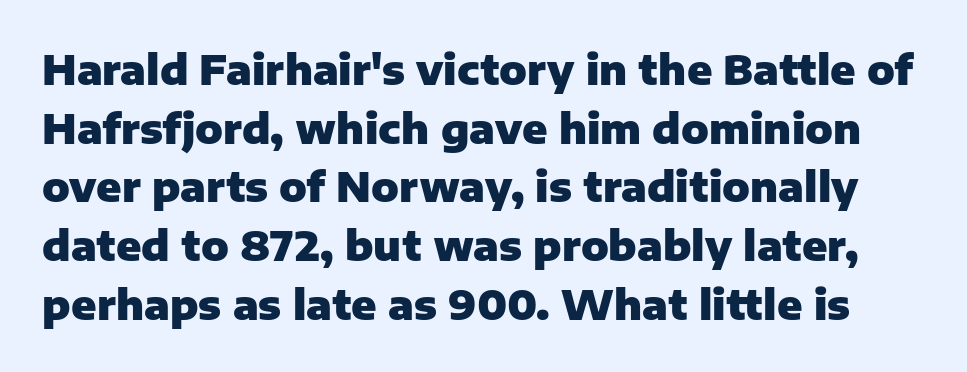
The image shows 41 px heavy sans-serif type, upright; set normal line spacing (1.43x), normal letter spacing, not underlined; low stroke contrast and a medium x-height.
